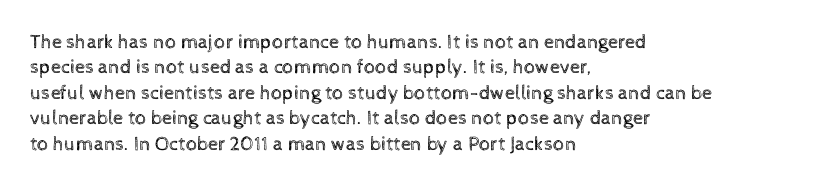
The image shows 20 px text type, upright; set left-aligned, normal line spacing (1.27x), normal letter spacing, not underlined.
